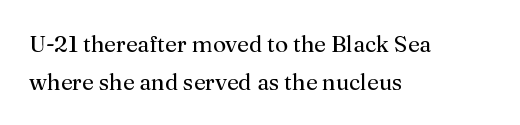
The image shows 23 px text type, upright; set left-aligned, normal line spacing (1.64x), normal letter spacing, not underlined.
